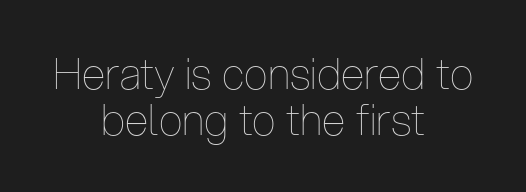
Q: Is the text bold? A: No.
Q: Is the text italic (slanted)? A: No, it is upright.
Q: Is the text underlined? A: No.
Q: How is the paragraph aligned? A: Centered.
Q: Is the spacing between letters normal or unusually wide? A: Normal.
Q: Is the spacing between lines tight, normal or loose? A: Tight.
Q: Width (condensed, normal, or wide)? A: Condensed.
Q: Stroke contrast? A: Low.
Q: x-height? A: Medium.
Q: Monospaced? A: No.
